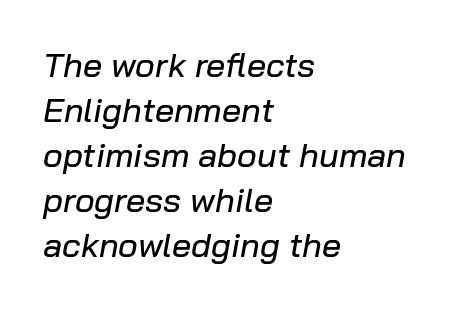
{"italic": "yes", "lean": "right", "slant_degrees": 10, "width": "normal", "stroke_contrast": "low", "x_height": "medium", "monospaced": "no", "underline": "no", "align": "left", "line_spacing": "normal", "line_spacing_ratio": 1.32, "letter_spacing": "normal", "letter_spacing_em": 0.0, "glyph_px": 34}
